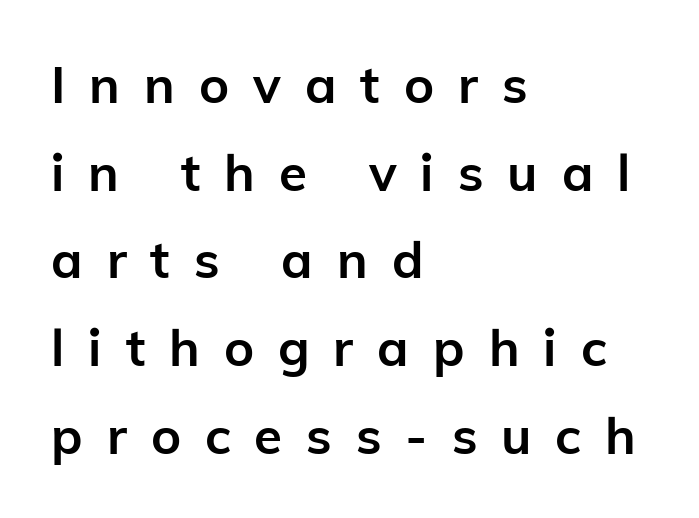
The glyphs have the mass of a bold cut. Tall strokes in this sample are plumb rather than angled. These lines are rendered in a variable-pitch font. Has an underline been added? It has not. This sample uses expanded letter spacing, leaving extra air between glyphs. If you drew a ruler down the left edge, every line would touch it.
